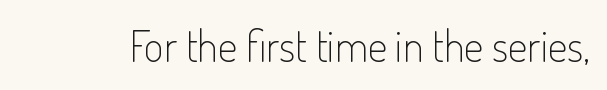
This rendering employs a face without finishing strokes, i.e., a sans-serif. The line texture is even and compact thanks to regular tracking. The strokes carry an ordinary text weight at most. Notice how the stems are strictly vertical — no italics here.
